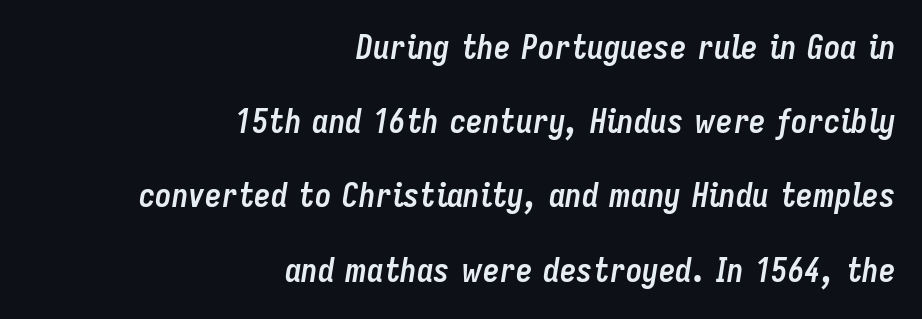
These lines carry a lot of weight — the face is fully bold. In CSS terms this would be text-align: right. The foot of each line stays bare and open. Inter-character spacing is left at the font's built-in metrics.
